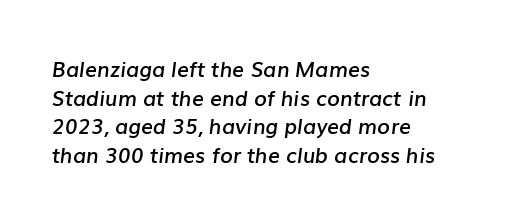
Q: Is the text bold? A: Semi-bold.
Q: Is the text italic (slanted)? A: Yes, it leans right by about 7 degrees.
Q: Is the text underlined? A: No.
Q: How is the paragraph aligned? A: Left-aligned.
Q: Is the spacing between letters normal or unusually wide? A: Normal.
Q: Is the spacing between lines tight, normal or loose? A: Normal.
